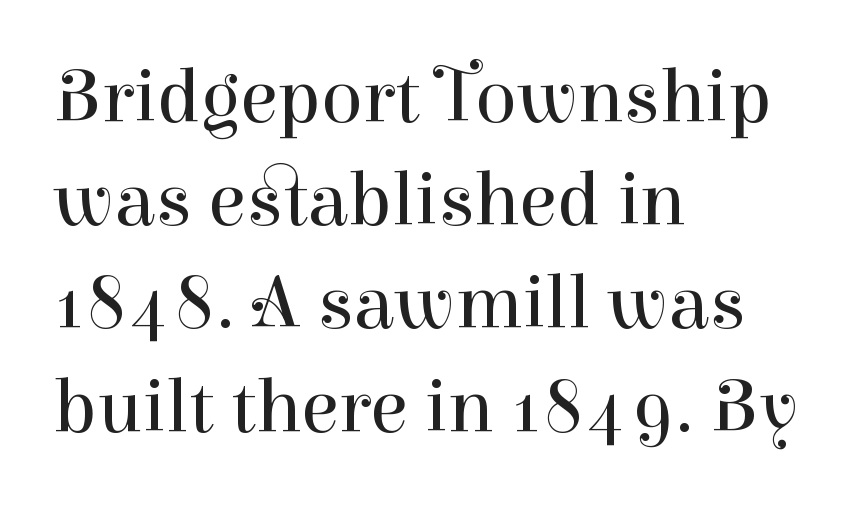
Q: Is the text bold? A: No.
Q: Is the text italic (slanted)? A: No, it is upright.
Q: Is the typeface a serif or a sans-serif typeface? A: Serif.
Q: Is the text underlined? A: No.
Q: How is the paragraph aligned? A: Left-aligned.
Q: Is the spacing between letters normal or unusually wide? A: Normal.
Q: Is the spacing between lines tight, normal or loose? A: Normal.
Q: Width (condensed, normal, or wide)? A: Normal.
Q: Stroke contrast? A: High.
Q: x-height? A: Medium.
Q: Monospaced? A: No.
